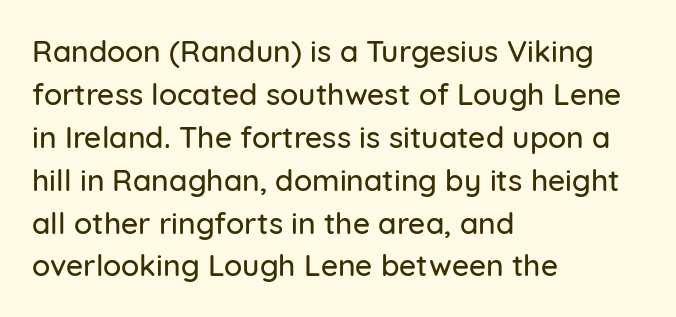
{"serif": "no", "italic": "no", "width": "normal", "stroke_contrast": "low", "x_height": "medium", "monospaced": "no", "underline": "no", "align": "left", "line_spacing": "normal", "line_spacing_ratio": 1.43, "letter_spacing": "normal", "letter_spacing_em": 0.0, "glyph_px": 30}
